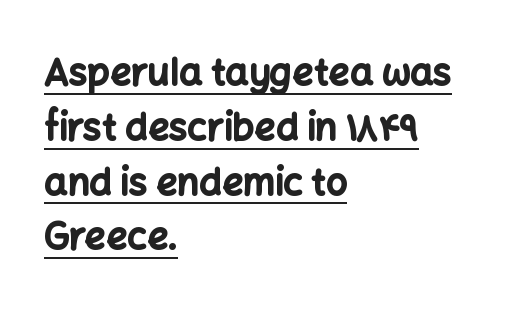
Q: Is the text bold? A: Yes.
Q: Is the text italic (slanted)? A: No, it is upright.
Q: Is the typeface a serif or a sans-serif typeface? A: Sans-serif.
Q: Is the text underlined? A: Yes.
Q: How is the paragraph aligned? A: Left-aligned.
Q: Is the spacing between letters normal or unusually wide? A: Normal.
Q: Is the spacing between lines tight, normal or loose? A: Normal.
Q: Width (condensed, normal, or wide)? A: Normal.
Q: Stroke contrast? A: Low.
Q: x-height? A: Medium.
Q: Monospaced? A: No.
